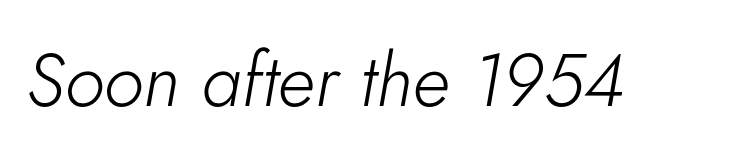
The weight would be labelled regular, book, light, or lighter still. Would a proofreader flag this as italicized? Yes. Here the designer chose a conventional face with non-uniform glyph widths. Each word holds together tightly as a unit, with standard inter-letter gaps. The space beneath each line is pristine and unruled.
